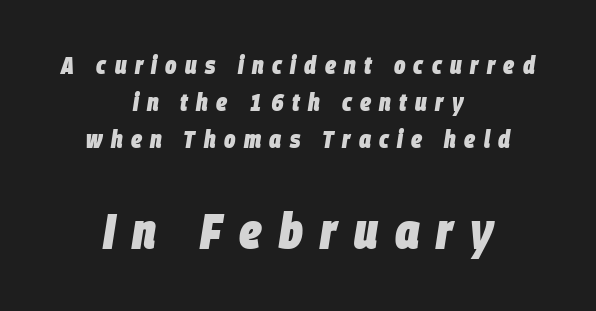
Teacher's note: observe the equal gaps on both sides — that is centered alignment. Summary of weight: heavy, a full bold. Interline gaps are of average width in this sample. Proportional: the letters do not fall into vertical columns. The rendering enlarges the type as you move from the upper chunk to the lower. Would a proofreader flag this as italicized? Yes.
